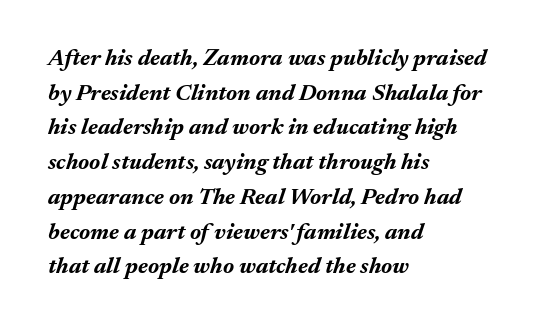
{"italic": "yes", "lean": "right", "slant_degrees": 17, "bold": "yes", "underline": "no", "align": "left", "line_spacing": "normal", "line_spacing_ratio": 1.51, "letter_spacing": "normal", "letter_spacing_em": 0.0, "glyph_px": 23}
